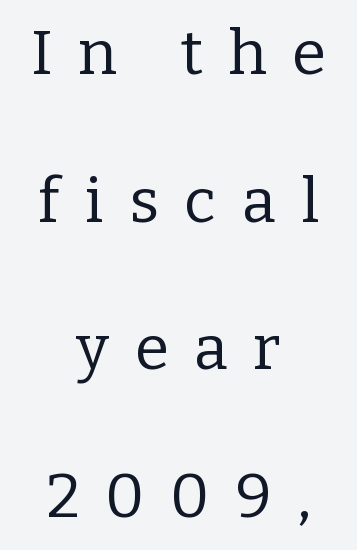
{"serif": "yes", "italic": "no", "bold": "no", "weight": "regular", "width": "normal", "stroke_contrast": "low", "x_height": "medium", "monospaced": "no", "underline": "no", "align": "center", "line_spacing": "loose", "line_spacing_ratio": 2.38, "letter_spacing": "wide", "letter_spacing_em": 0.41, "glyph_px": 62}
